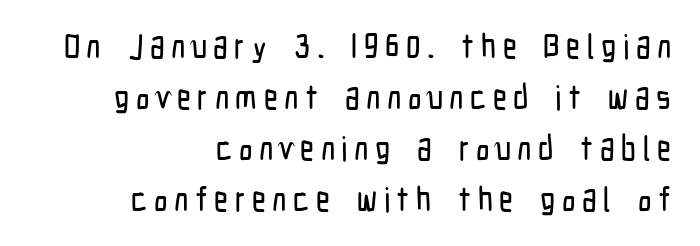
Q: Is the text italic (slanted)? A: No, it is upright.
Q: Is the typeface a serif or a sans-serif typeface? A: Sans-serif.
Q: Is the text underlined? A: No.
Q: How is the paragraph aligned? A: Right-aligned.
Q: Is the spacing between lines tight, normal or loose? A: Normal.
Q: Width (condensed, normal, or wide)? A: Condensed.
Q: Stroke contrast? A: Low.
Q: x-height? A: Medium.
Q: Monospaced? A: No.
